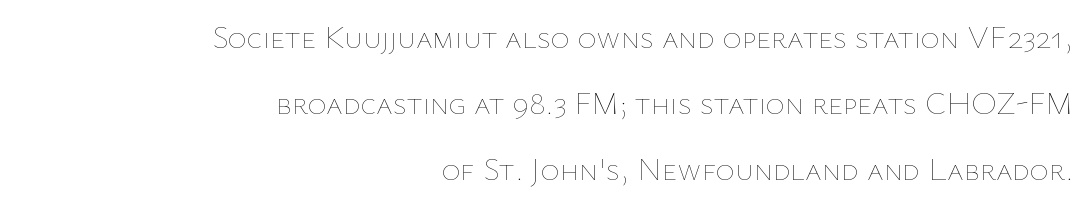
No letter is thick-stroked: the sample isn't bold. You could call the tracking neutral — neither tight nor loose. Check under the words: just untouched page. Each new line begins a long way beneath the previous one. If you drew a line through each stem, it would be perfectly vertical. Each letter keeps its own natural width here, so spacing adapts to shape.
